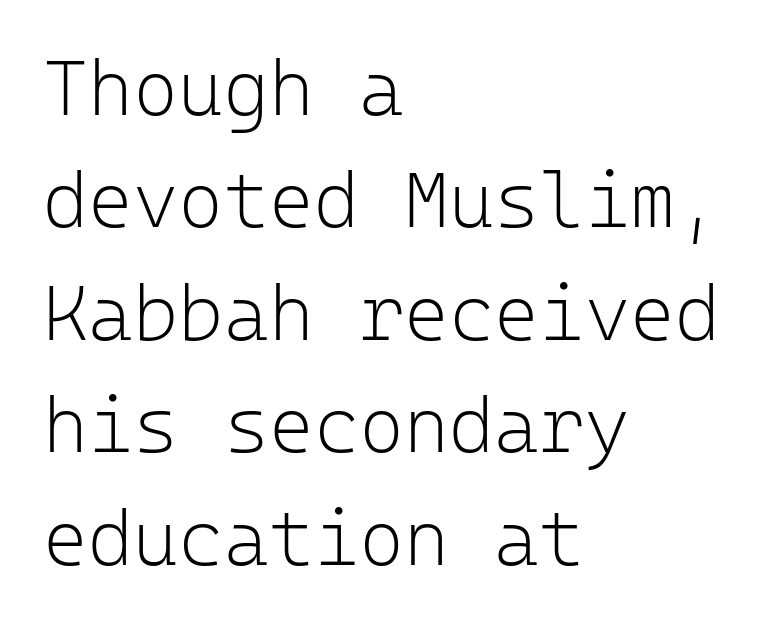
Casual observation: everything's shoved over to the left. Check under the words: just untouched page. The letters stand straight up with perfectly vertical stems. Vertical stems look standard width or narrower in stroke. The type family on display is of the sans-serif kind. These lines are rendered in a fixed-pitch font.
